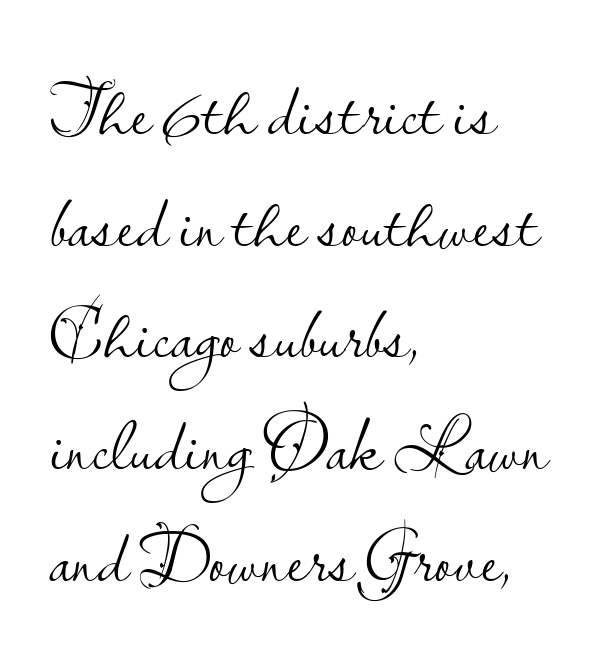
The image shows 76 px light sans-serif type; set left-aligned, normal line spacing (1.47x), normal letter spacing, not underlined; low stroke contrast and a small x-height.
